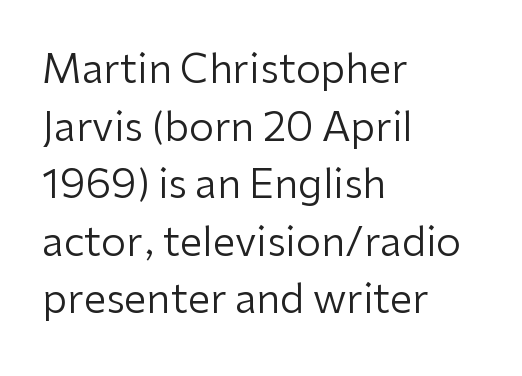
There is no visible air inserted between adjacent glyphs. This sample is left-justified, so line endings fall wherever the words run out. Unlike a traditional serif, this face leaves its strokes unadorned. Words float on clear page, feet unadorned. The letters advance in unequal steps, a hallmark of proportional type.
